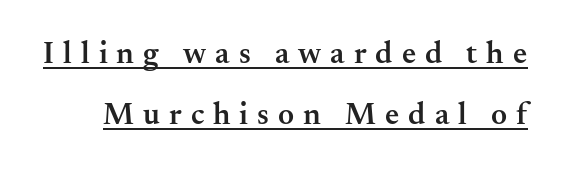
The image shows 31 px semibold serif type, upright; set loose line spacing (1.97x), unusually wide letter spacing (+0.29 em), underlined; medium stroke contrast and a small x-height.
